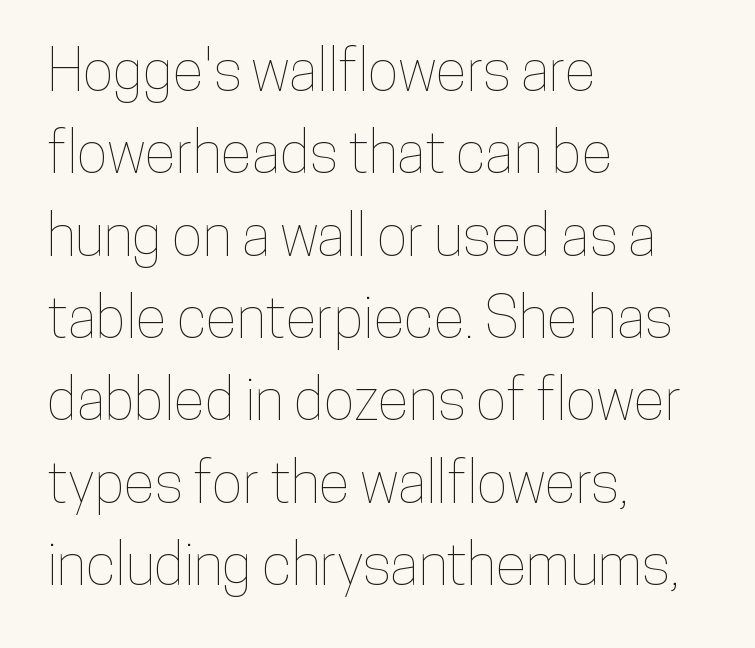
Think of a printed novel: that variable character pitch is what you see here. Is the block centered? No — it sits flush against the left margin. If you drew a line through each stem, it would be perfectly vertical. Descender tails drop into unmarked territory.
